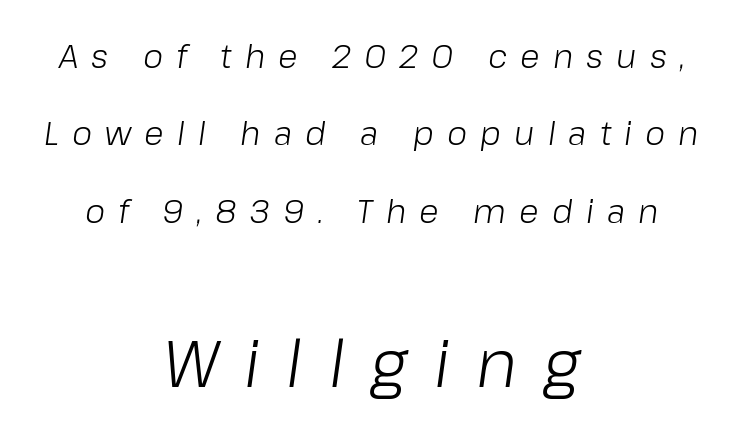
The image shows 65 px light type, italic (leaning right); set centered, loose line spacing (2.42x), unusually wide letter spacing (+0.41 em), not underlined; the second (bottom) block is 2.03x larger; low stroke contrast and a medium x-height.
